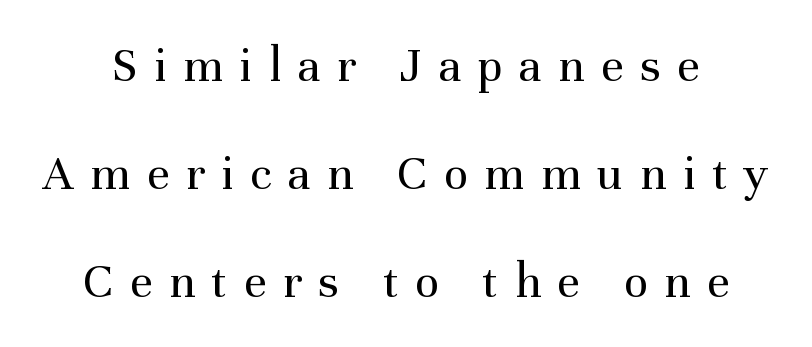
The image shows 50 px regular-weight serif type, upright; set loose line spacing (2.16x), unusually wide letter spacing (+0.33 em), not underlined; medium stroke contrast and a medium x-height.
